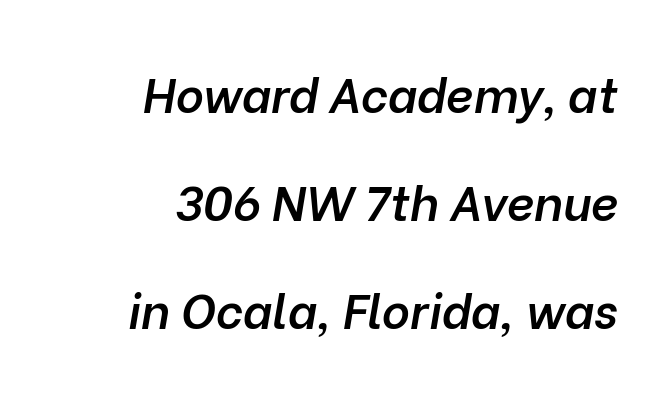
The block of text is sparse from top to bottom, with ample space between rows. Standard letterfit; no display-style spreading of the glyphs. The face used here is proportionally spaced, like ordinary book or web type. Is the block centered? No — it sits flush against the right margin. Stroke thickness is moderately raised; the sample reads as semibold.
